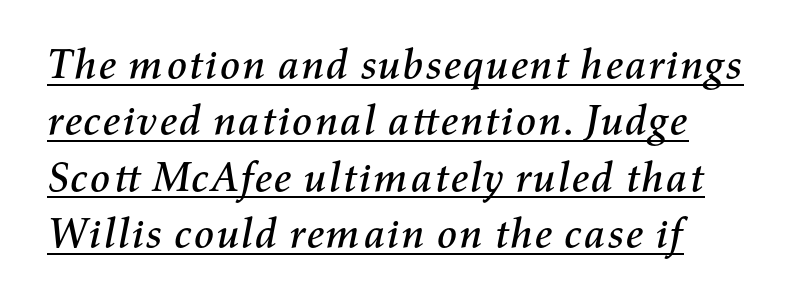
Here the designer chose a conventional face with non-uniform glyph widths. Which margin do the lines hug? The left one — the right edge is uneven. The tracking reads as untouched default to a designer's eye. The passage shown is underscored from start to finish. Baseline-to-baseline distance is the conventional proportion of letter height. Every character sits at an angle, as italics do.
